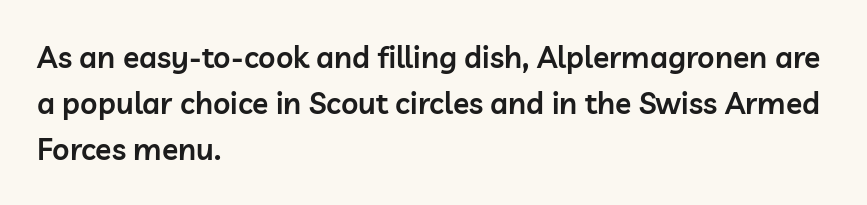
Type without underlining. One-word summary of the alignment: left. Style check: upright. Typographic density is moderately raised because the face is semibold. Regarding leading, the lines here are spaced in the standard way. Spacing verdict: proportional, widths tailored to each character.
